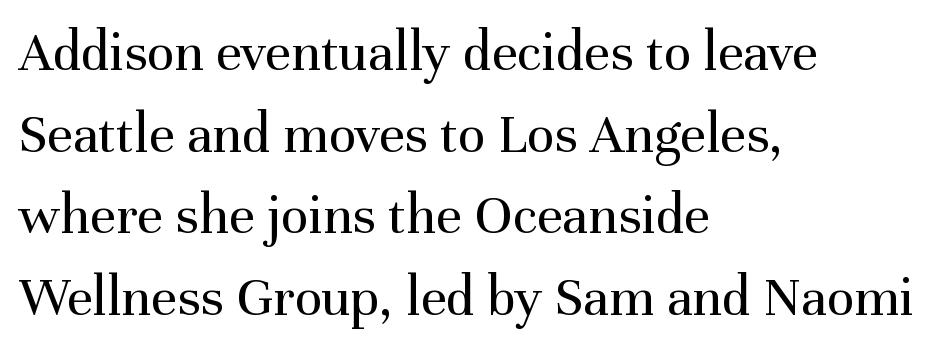
Each letter keeps its own natural width here, so spacing adapts to shape. Is there any slant? The stems are plumb. Vertically, the passage feels balanced, rows spaced as you'd expect. Little horizontal feet cap the strokes, marking this as serif type. The type is set solid horizontally, with unmodified tracking.
